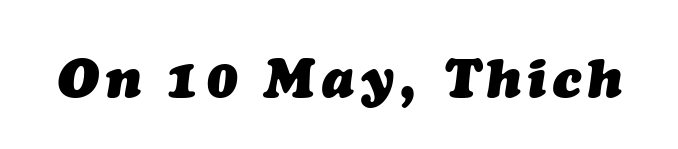
Anything drawn beneath the words? Only blank space. The passage shown is emphatically bold. Every character sits at an angle, as italics do. The face used here is proportionally spaced, like ordinary book or web type.
